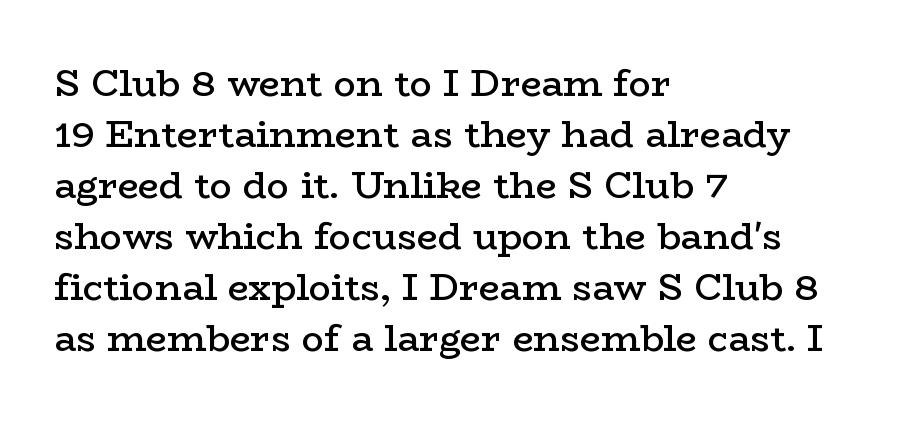
{"serif": "yes", "italic": "no", "bold": "semi", "weight": "semibold", "width": "wide", "stroke_contrast": "low", "x_height": "medium", "monospaced": "no", "underline": "no", "align": "left", "line_spacing": "normal", "line_spacing_ratio": 1.38, "letter_spacing": "normal", "letter_spacing_em": 0.0, "glyph_px": 37}
